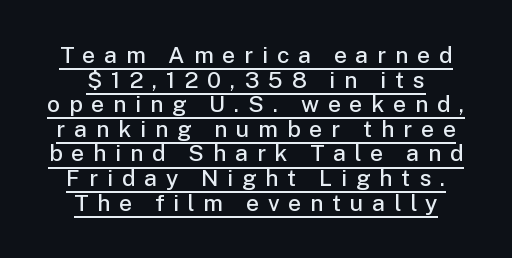
Notice how descenders almost collide with the ascenders below — that's tight leading. The rag falls on both sides of this text block equally. Emphasis is given by a line drawn under the lettering. This sample uses an upright cut, with every glyph sitting square on the baseline.
